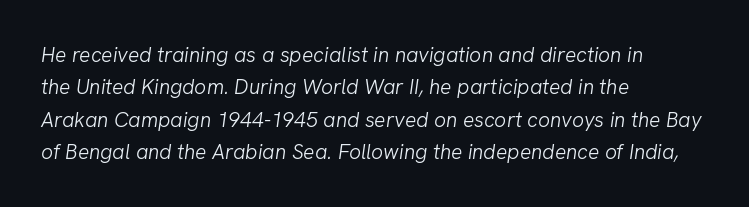
Q: Is the text bold? A: No.
Q: Is the text italic (slanted)? A: Yes, it leans right by about 8 degrees.
Q: Is the text underlined? A: No.
Q: How is the paragraph aligned? A: Left-aligned.
Q: Is the spacing between letters normal or unusually wide? A: Normal.
Q: Is the spacing between lines tight, normal or loose? A: Normal.
